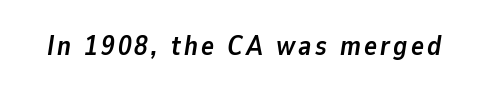
{"italic": "yes", "lean": "right", "slant_degrees": 9, "bold": "yes", "underline": "no", "glyph_px": 27}
